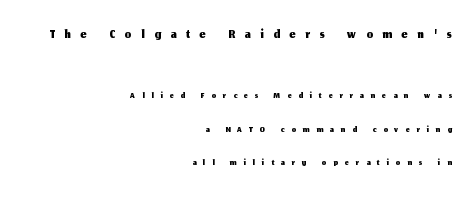
Q: Is the text italic (slanted)? A: No, it is upright.
Q: Is the text underlined? A: No.
Q: How is the paragraph aligned? A: Right-aligned.
Q: Is the spacing between letters normal or unusually wide? A: Unusually wide.
Q: Is the spacing between lines tight, normal or loose? A: Loose.
Q: Which block of text is set in a larger size, the first (top) or the second (bottom)? A: The first (top) one.
